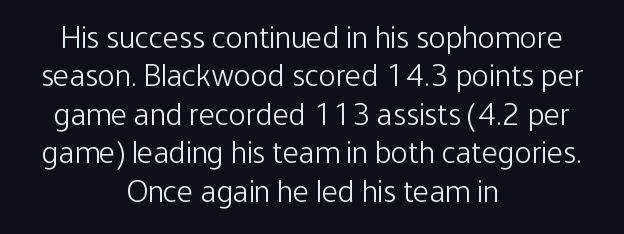
Q: Is the text bold? A: No.
Q: Is the text italic (slanted)? A: No, it is upright.
Q: Is the typeface a serif or a sans-serif typeface? A: Sans-serif.
Q: Is the text underlined? A: No.
Q: How is the paragraph aligned? A: Centered.
Q: Is the spacing between letters normal or unusually wide? A: Normal.
Q: Width (condensed, normal, or wide)? A: Condensed.
Q: Stroke contrast? A: Low.
Q: x-height? A: Medium.
Q: Monospaced? A: No.
